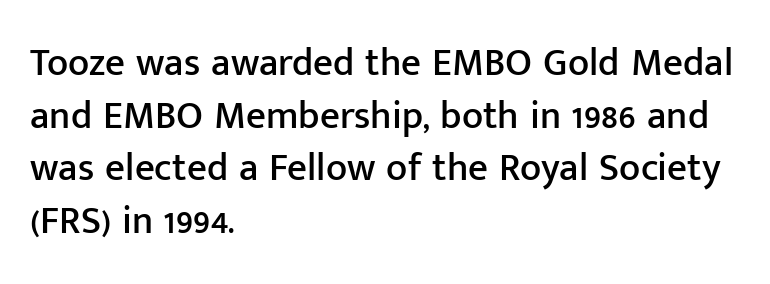
The line-height multiplier appears to be the usual default. No word sits above an underline. Glyph-to-glyph distance matches everyday printed text. The characters display no serif detailing; their extremities are plain. Each letter keeps its own natural width here, so spacing adapts to shape. The passage is arranged the way most books set body copy — flush left.
